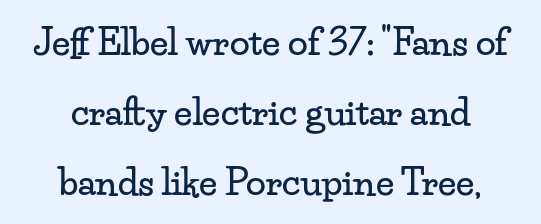
Q: Is the text italic (slanted)? A: No, it is upright.
Q: Is the typeface a serif or a sans-serif typeface? A: Serif.
Q: Is the text underlined? A: No.
Q: How is the paragraph aligned? A: Centered.
Q: Is the spacing between letters normal or unusually wide? A: Normal.
Q: Is the spacing between lines tight, normal or loose? A: Loose.
Q: Width (condensed, normal, or wide)? A: Wide.
Q: Stroke contrast? A: Low.
Q: x-height? A: Small.
Q: Monospaced? A: No.
